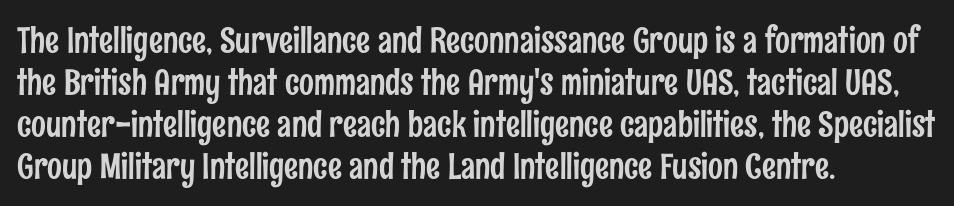
{"serif": "no", "italic": "no", "width": "condensed", "stroke_contrast": "low", "x_height": "medium", "monospaced": "no", "underline": "no", "align": "left", "line_spacing_ratio": 1.2, "letter_spacing": "normal", "letter_spacing_em": 0.0, "glyph_px": 35}
